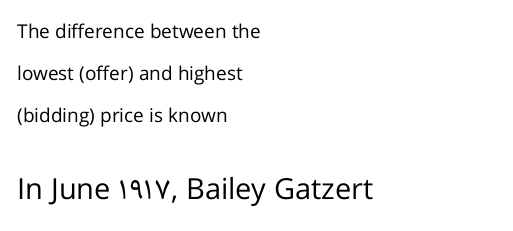
{"serif": "no", "italic": "no", "bold": "no", "weight": "regular", "width": "normal", "stroke_contrast": "low", "x_height": "medium", "monospaced": "no", "underline": "no", "align": "left", "line_spacing": "loose", "line_spacing_ratio": 2.22, "letter_spacing": "normal", "letter_spacing_em": 0.0, "larger_block": "second", "size_ratio": 1.53, "glyph_px": 29}
